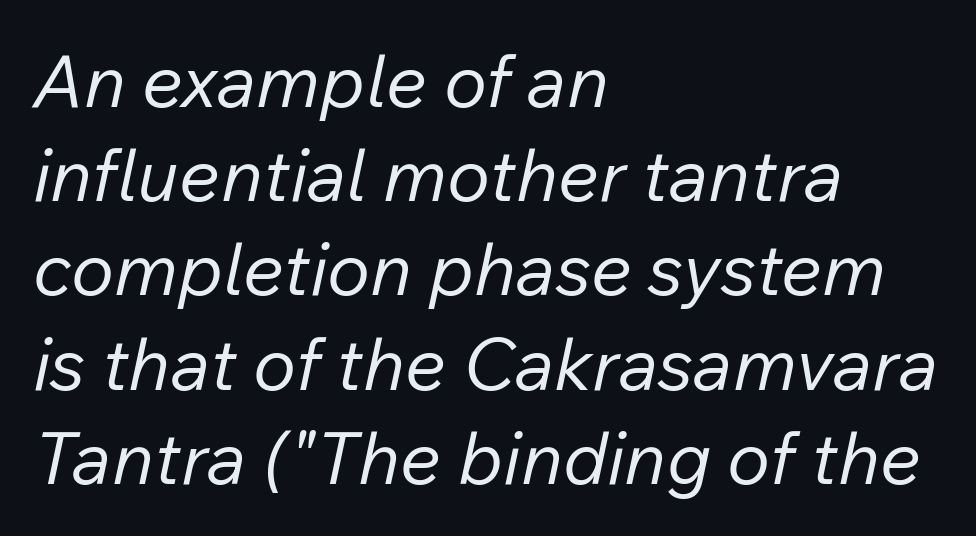
{"italic": "yes", "lean": "right", "slant_degrees": 12, "bold": "no", "weight": "regular", "width": "normal", "stroke_contrast": "low", "x_height": "medium", "monospaced": "no", "underline": "no", "align": "left", "line_spacing": "normal", "line_spacing_ratio": 1.29, "letter_spacing": "normal", "letter_spacing_em": 0.0, "glyph_px": 73}
